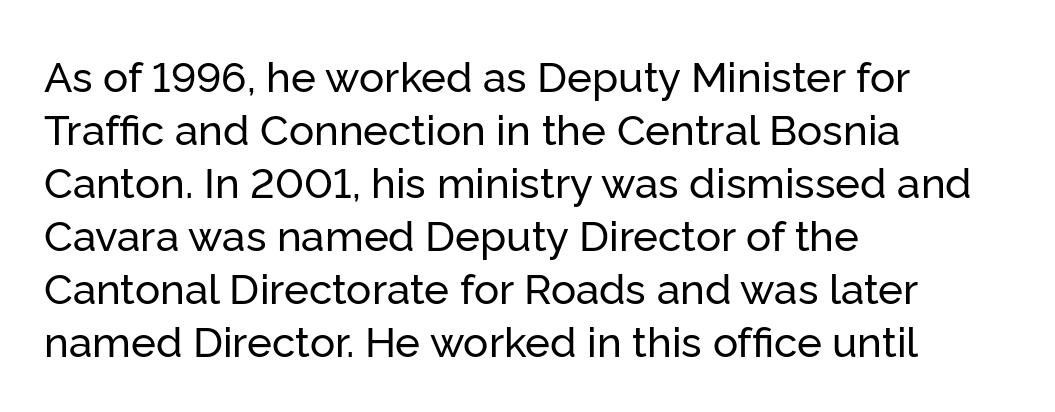
{"serif": "no", "italic": "no", "width": "normal", "stroke_contrast": "low", "x_height": "medium", "monospaced": "no", "underline": "no", "align": "left", "line_spacing": "normal", "line_spacing_ratio": 1.26, "letter_spacing": "normal", "letter_spacing_em": 0.0, "glyph_px": 42}
